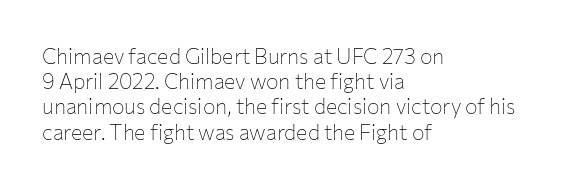
The image shows 21 px text type, upright; set left-aligned, line spacing 1.2x, normal letter spacing, not underlined.
